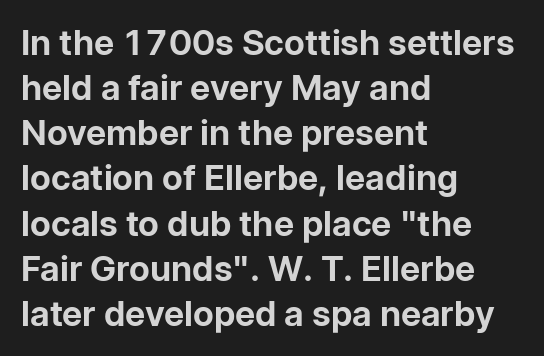
Q: Is the text bold? A: Yes.
Q: Is the text italic (slanted)? A: No, it is upright.
Q: Is the typeface a serif or a sans-serif typeface? A: Sans-serif.
Q: Is the text underlined? A: No.
Q: How is the paragraph aligned? A: Left-aligned.
Q: Is the spacing between letters normal or unusually wide? A: Normal.
Q: Is the spacing between lines tight, normal or loose? A: Normal.
Q: Width (condensed, normal, or wide)? A: Normal.
Q: Stroke contrast? A: Low.
Q: x-height? A: Medium.
Q: Monospaced? A: No.
